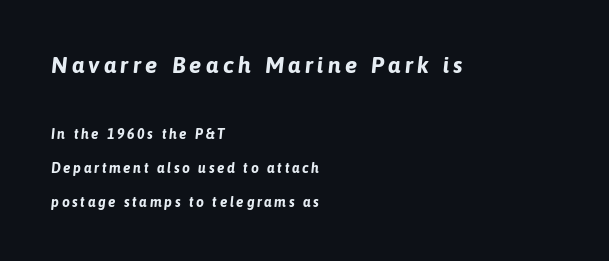
The image shows 23 px bold type, italic (leaning right); set left-aligned, loose line spacing (2.42x), not underlined; the first (top) block is 1.64x larger.
